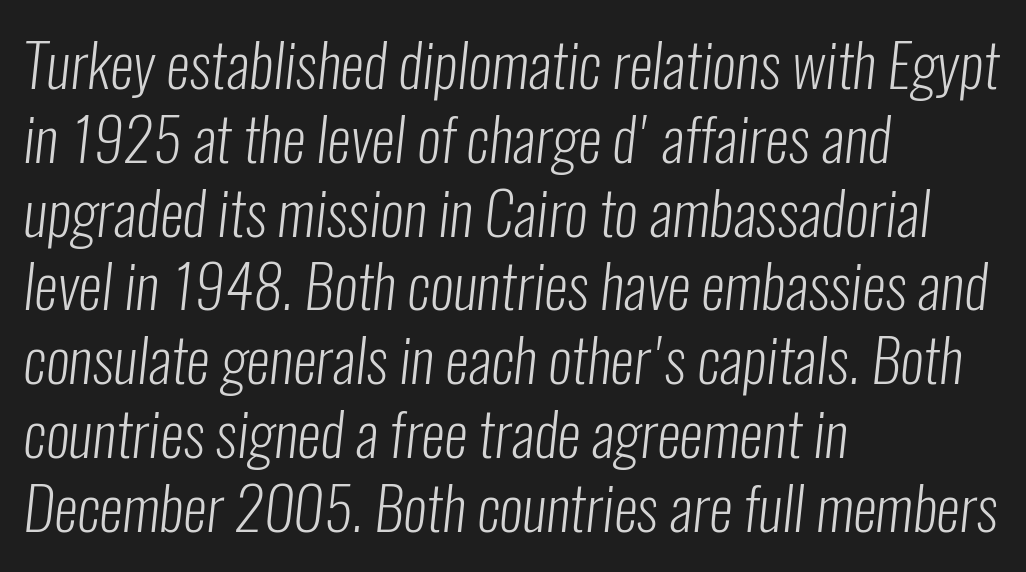
The image shows 60 px light, condensed sans-serif type; set left-aligned, line spacing 1.23x, normal letter spacing, not underlined; low stroke contrast and a medium x-height.
